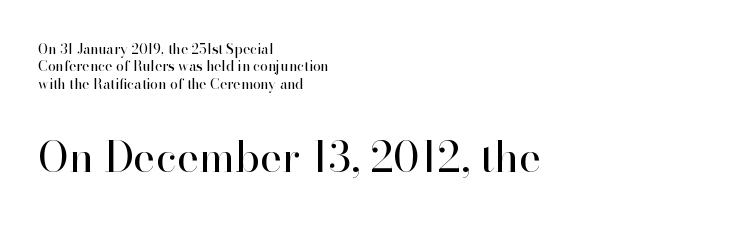
Q: Is the text bold? A: No.
Q: Is the text italic (slanted)? A: No, it is upright.
Q: Is the typeface a serif or a sans-serif typeface? A: Serif.
Q: Is the text underlined? A: No.
Q: How is the paragraph aligned? A: Left-aligned.
Q: Is the spacing between letters normal or unusually wide? A: Normal.
Q: Is the spacing between lines tight, normal or loose? A: Normal.
Q: Which block of text is set in a larger size, the first (top) or the second (bottom)? A: The second (bottom) one.
Q: Width (condensed, normal, or wide)? A: Normal.
Q: Stroke contrast? A: High.
Q: x-height? A: Small.
Q: Monospaced? A: No.
